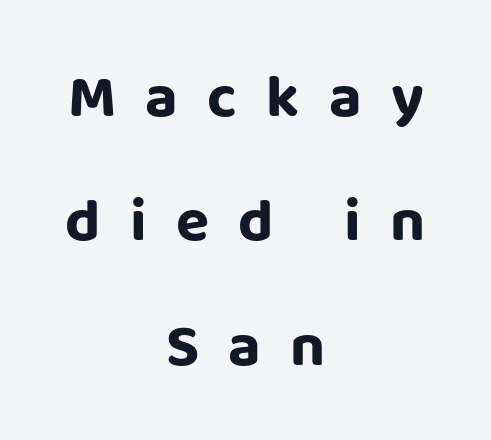
{"serif": "no", "italic": "no", "bold": "yes", "weight": "bold", "width": "normal", "stroke_contrast": "low", "x_height": "large", "monospaced": "no", "underline": "no", "align": "center", "line_spacing": "loose", "line_spacing_ratio": 2.04, "letter_spacing": "wide", "letter_spacing_em": 0.48, "glyph_px": 61}
